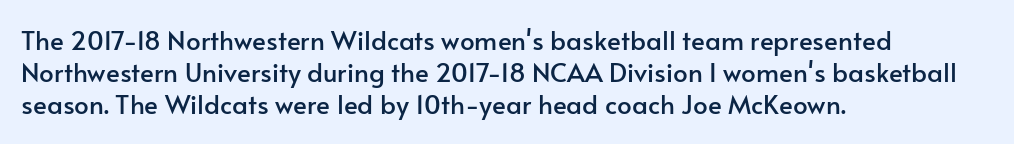
You could call the tracking neutral — neither tight nor loose. Posture: upright roman. Which margin do the lines hug? The left one — the right edge is uneven. Decoration check: the copy has no underline.
